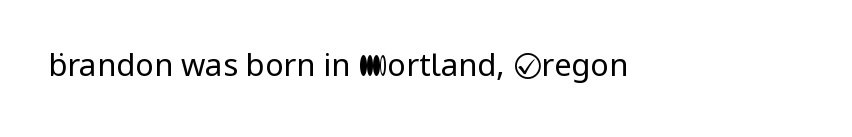
{"serif": "no", "italic": "no", "bold": "no", "weight": "regular", "width": "normal", "stroke_contrast": "low", "x_height": "medium", "monospaced": "no", "underline": "no", "letter_spacing": "normal", "letter_spacing_em": 0.0, "glyph_px": 31}
